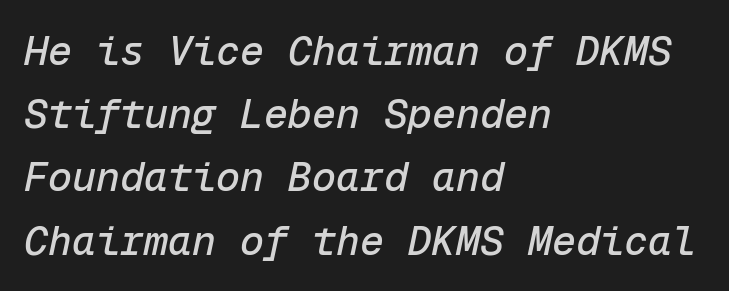
The image shows 40 px text type, italic (leaning right), monospaced; set left-aligned, normal line spacing (1.58x), normal letter spacing, not underlined; low stroke contrast and a medium x-height.
